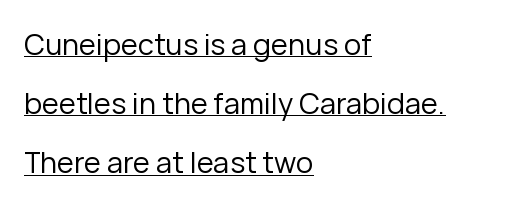
Q: Is the text bold? A: No.
Q: Is the text italic (slanted)? A: No, it is upright.
Q: Is the typeface a serif or a sans-serif typeface? A: Sans-serif.
Q: Is the text underlined? A: Yes.
Q: How is the paragraph aligned? A: Left-aligned.
Q: Is the spacing between letters normal or unusually wide? A: Normal.
Q: Is the spacing between lines tight, normal or loose? A: Loose.
Q: Width (condensed, normal, or wide)? A: Normal.
Q: Stroke contrast? A: Low.
Q: x-height? A: Medium.
Q: Monospaced? A: No.
